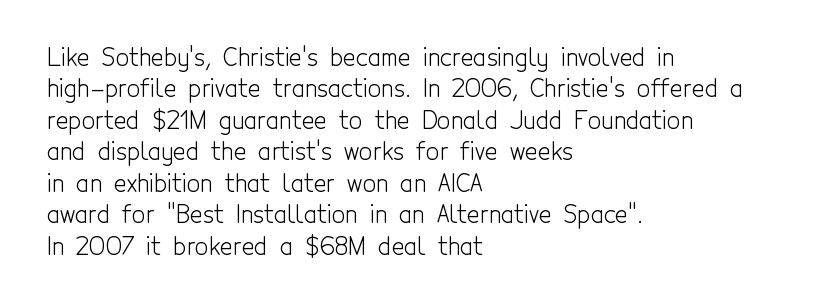
What stands out about the letter spacing? Nothing — it is the standard amount. Unmarked baselines from the first word to the last. The rendering anchors every line to the left-hand side. Regarding leading, the lines here are spaced in the standard way. Compared with a typical body face, this is equally light or lighter still. In terms of posture, this sample is upright.
